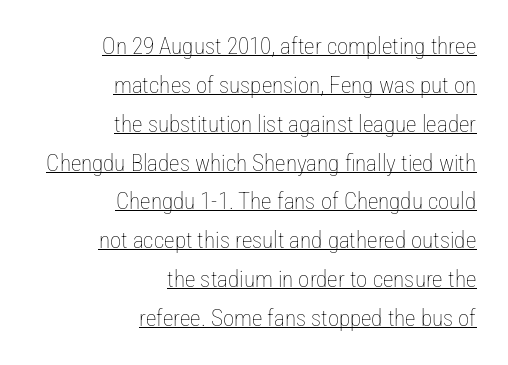
The image shows 23 px text type, upright; set right-aligned, normal line spacing (1.69x), normal letter spacing, underlined.
